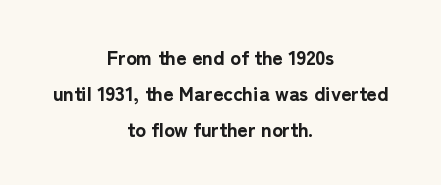
Any mark beneath the type? The region is blank. Nobody touched the tracking dial on this one. Each line is balanced around a shared central axis. The letters stand upright; this is a roman face.
